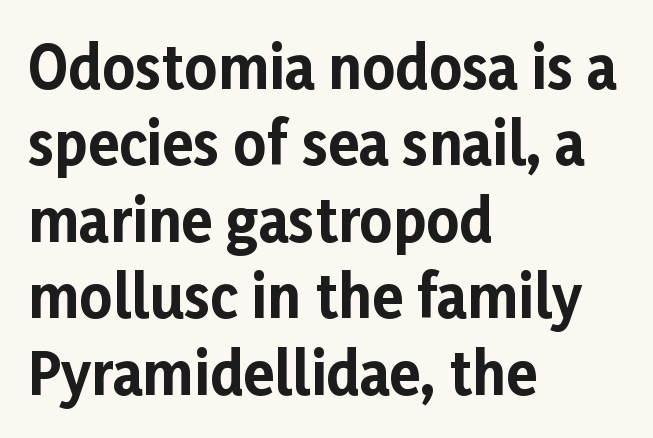
Q: Is the text bold? A: Yes.
Q: Is the text italic (slanted)? A: No, it is upright.
Q: Is the typeface a serif or a sans-serif typeface? A: Sans-serif.
Q: Is the text underlined? A: No.
Q: How is the paragraph aligned? A: Left-aligned.
Q: Is the spacing between letters normal or unusually wide? A: Normal.
Q: Is the spacing between lines tight, normal or loose? A: Normal.
Q: Width (condensed, normal, or wide)? A: Normal.
Q: Stroke contrast? A: Low.
Q: x-height? A: Medium.
Q: Monospaced? A: No.
